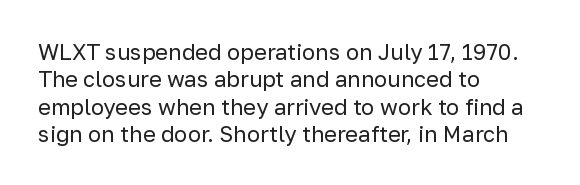
{"italic": "no", "bold": "no", "underline": "no", "align": "left", "line_spacing_ratio": 1.24, "letter_spacing": "normal", "letter_spacing_em": 0.0, "glyph_px": 22}
